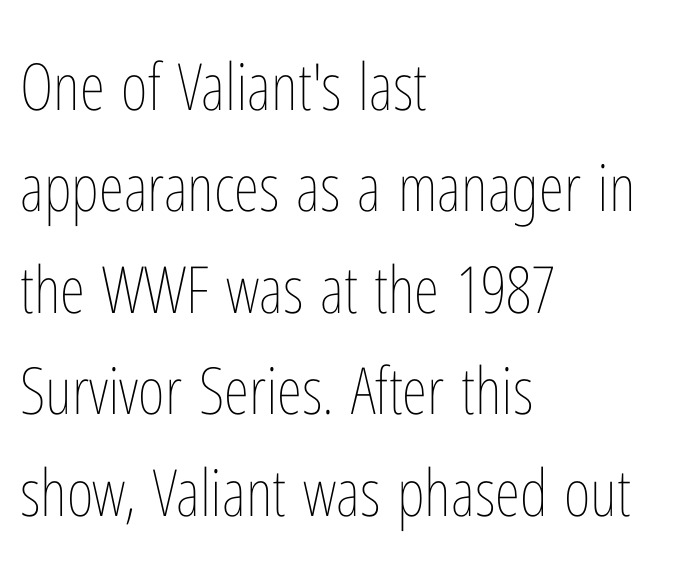
{"italic": "no", "bold": "no", "weight": "thin", "width": "condensed", "stroke_contrast": "low", "x_height": "medium", "monospaced": "no", "underline": "no", "align": "left", "line_spacing": "normal", "line_spacing_ratio": 1.56, "letter_spacing": "normal", "letter_spacing_em": 0.0, "glyph_px": 65}
